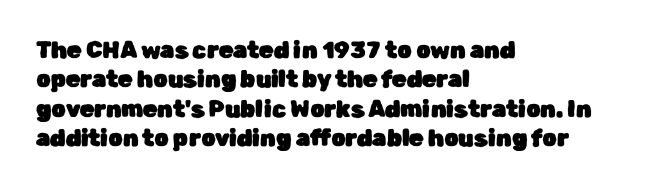
{"italic": "no", "underline": "no", "align": "left", "line_spacing": "normal", "line_spacing_ratio": 1.28, "letter_spacing": "normal", "letter_spacing_em": 0.0, "glyph_px": 23}
